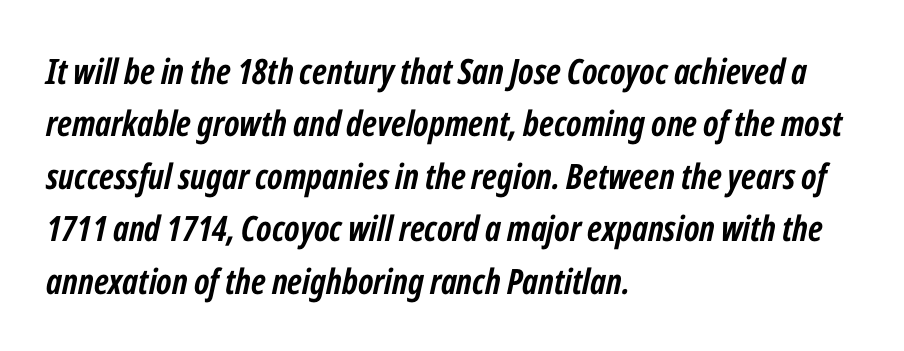
Q: Is the text bold? A: Yes.
Q: Is the text italic (slanted)? A: Yes, it leans right by about 12 degrees.
Q: Is the text underlined? A: No.
Q: How is the paragraph aligned? A: Left-aligned.
Q: Is the spacing between letters normal or unusually wide? A: Normal.
Q: Is the spacing between lines tight, normal or loose? A: Normal.
Q: Width (condensed, normal, or wide)? A: Condensed.
Q: Stroke contrast? A: Low.
Q: x-height? A: Medium.
Q: Monospaced? A: No.
